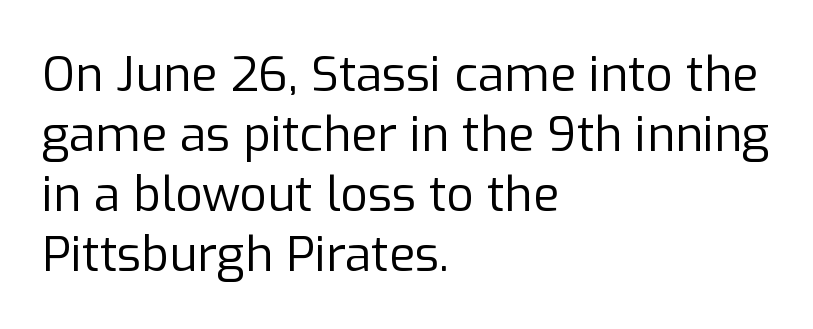
The image shows 48 px regular-weight sans-serif type, upright; set left-aligned, normal line spacing (1.25x), normal letter spacing, not underlined; low stroke contrast and a medium x-height.
